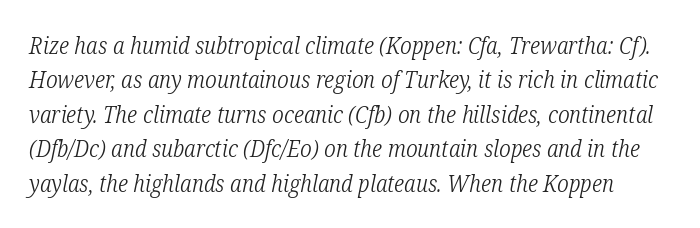
The image shows 23 px text type, italic (leaning right); set normal line spacing (1.5x), normal letter spacing, not underlined.
